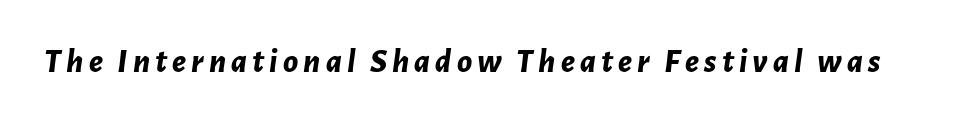
{"italic": "yes", "lean": "right", "slant_degrees": 7, "bold": "yes", "weight": "bold", "width": "normal", "stroke_contrast": "low", "x_height": "medium", "monospaced": "no", "underline": "no", "glyph_px": 34}
